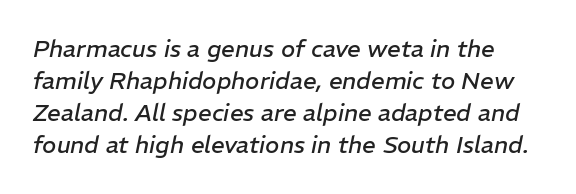
This sample uses plain, unmodified letter spacing. Caption: face not bold, strokes unweighted. In terms of posture, this sample is oblique. The rendering uses a moderate line-height, typical for paragraphs. Beneath every word, the page is bare.
